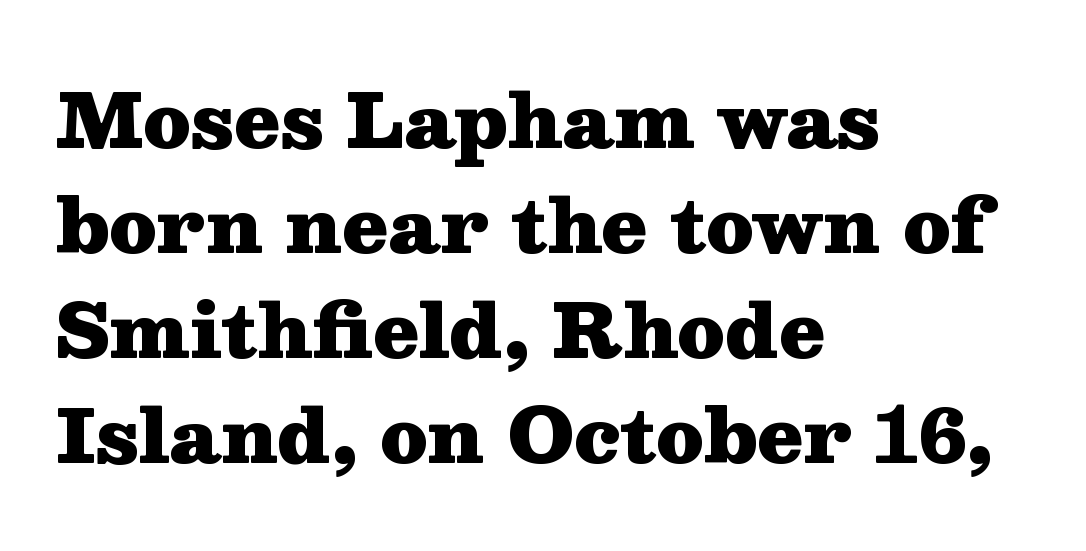
{"serif": "yes", "italic": "no", "bold": "yes", "weight": "heavy", "width": "wide", "stroke_contrast": "medium", "x_height": "medium", "monospaced": "no", "underline": "no", "align": "left", "line_spacing": "normal", "line_spacing_ratio": 1.42, "letter_spacing": "normal", "letter_spacing_em": 0.0, "glyph_px": 74}
